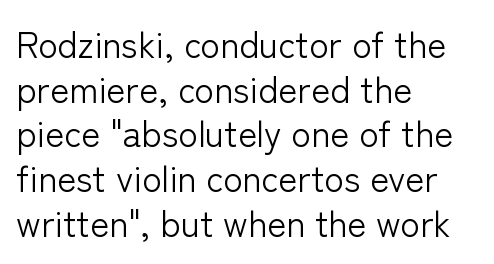
It's the straight-up-and-down kind of type. Type without underlining. Tracking value appears to be zero — textbook default spacing. The passage shown is not bold in any degree.
